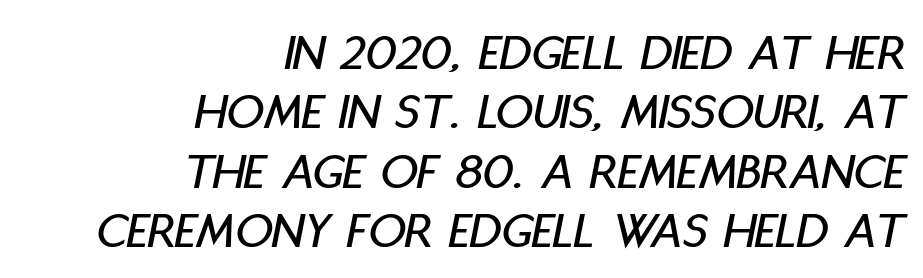
Q: Is the text italic (slanted)? A: Yes, it leans right by about 11 degrees.
Q: Is the text underlined? A: No.
Q: How is the paragraph aligned? A: Right-aligned.
Q: Is the spacing between letters normal or unusually wide? A: Normal.
Q: Is the spacing between lines tight, normal or loose? A: Tight.
Q: Width (condensed, normal, or wide)? A: Condensed.
Q: Stroke contrast? A: Low.
Q: x-height? A: Large.
Q: Monospaced? A: No.
